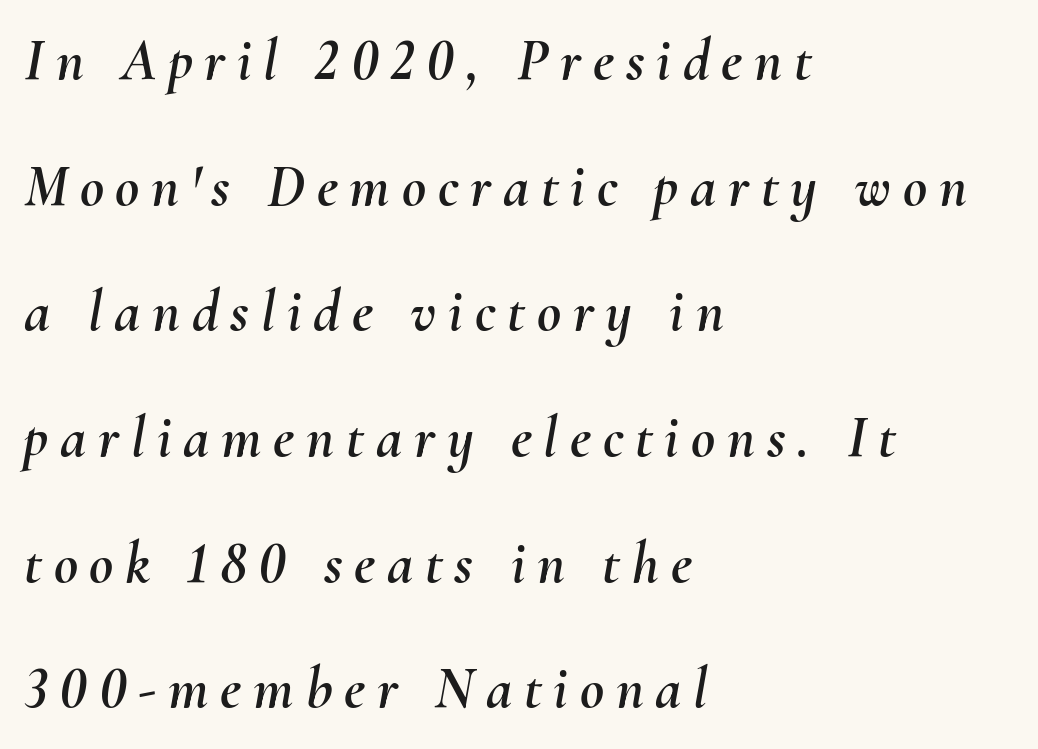
The image shows 59 px text type, italic (leaning right); set left-aligned, loose line spacing (2.13x), unusually wide letter spacing (+0.2 em), not underlined; medium stroke contrast and a small x-height.
